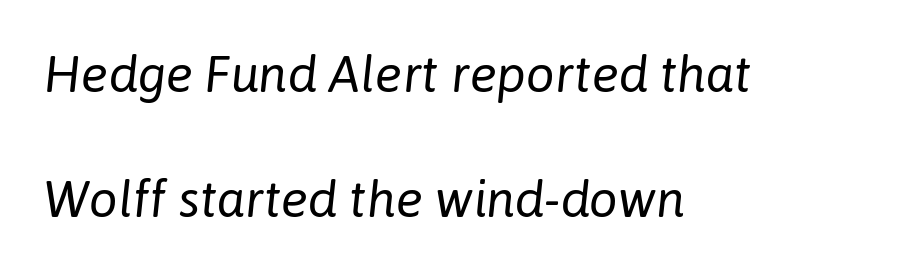
Q: Is the text bold? A: No.
Q: Is the text italic (slanted)? A: Yes, it leans right by about 6 degrees.
Q: Is the text underlined? A: No.
Q: How is the paragraph aligned? A: Left-aligned.
Q: Is the spacing between letters normal or unusually wide? A: Normal.
Q: Is the spacing between lines tight, normal or loose? A: Loose.
Q: Width (condensed, normal, or wide)? A: Normal.
Q: Stroke contrast? A: Low.
Q: x-height? A: Medium.
Q: Monospaced? A: No.
